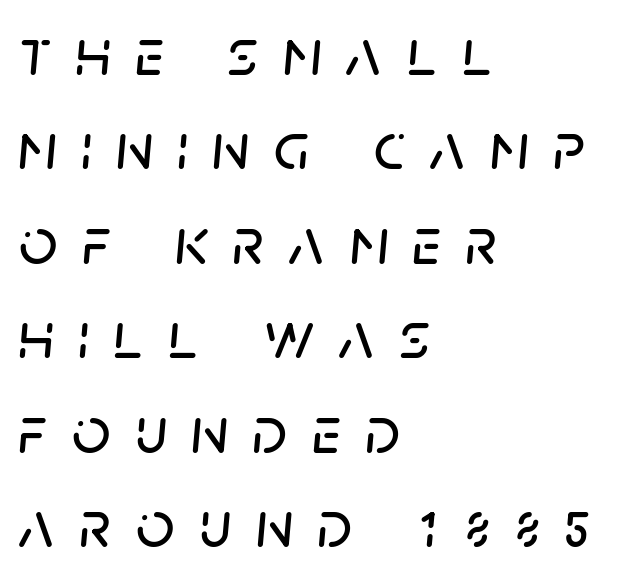
Q: Is the text italic (slanted)? A: Yes, it leans right by about 5 degrees.
Q: Is the text underlined? A: No.
Q: How is the paragraph aligned? A: Left-aligned.
Q: Is the spacing between letters normal or unusually wide? A: Unusually wide.
Q: Is the spacing between lines tight, normal or loose? A: Normal.
Q: Width (condensed, normal, or wide)? A: Normal.
Q: Stroke contrast? A: Low.
Q: x-height? A: Large.
Q: Monospaced? A: No.
